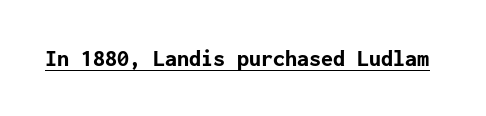
Q: Is the text bold? A: Yes.
Q: Is the text italic (slanted)? A: No, it is upright.
Q: Is the text underlined? A: Yes.
Q: Is the spacing between letters normal or unusually wide? A: Normal.
